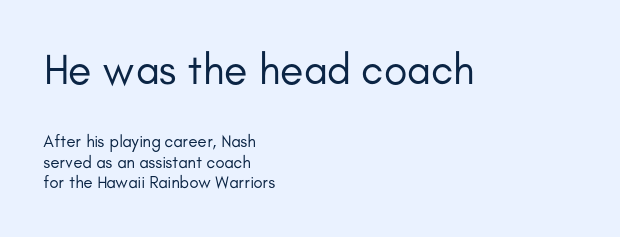
Q: Is the text bold? A: No.
Q: Is the text italic (slanted)? A: No, it is upright.
Q: Is the typeface a serif or a sans-serif typeface? A: Sans-serif.
Q: Is the text underlined? A: No.
Q: How is the paragraph aligned? A: Left-aligned.
Q: Is the spacing between letters normal or unusually wide? A: Normal.
Q: Which block of text is set in a larger size, the first (top) or the second (bottom)? A: The first (top) one.
Q: Width (condensed, normal, or wide)? A: Normal.
Q: Stroke contrast? A: Low.
Q: x-height? A: Small.
Q: Monospaced? A: No.
